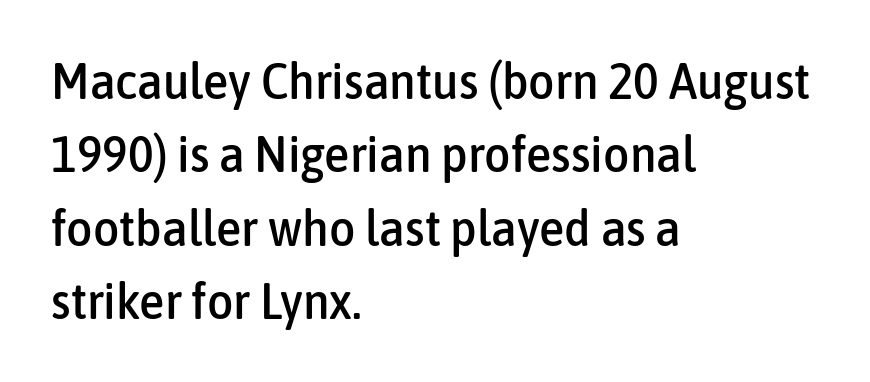
Q: Is the text italic (slanted)? A: No, it is upright.
Q: Is the typeface a serif or a sans-serif typeface? A: Sans-serif.
Q: Is the text underlined? A: No.
Q: How is the paragraph aligned? A: Left-aligned.
Q: Is the spacing between letters normal or unusually wide? A: Normal.
Q: Is the spacing between lines tight, normal or loose? A: Normal.
Q: Width (condensed, normal, or wide)? A: Condensed.
Q: Stroke contrast? A: Low.
Q: x-height? A: Medium.
Q: Monospaced? A: No.
